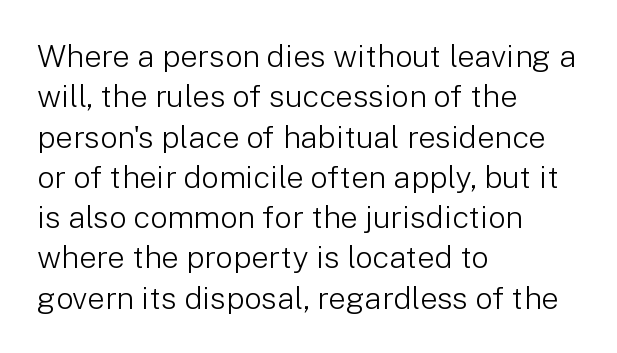
Here the designer chose a conventional face with non-uniform glyph widths. Notice how the stems are strictly vertical — no italics here. Heaviness? Minimal to ordinary, like unemphasized prose. Typeset ragged right — the left edge is the straight one. Note: no serifs on the glyphs.
